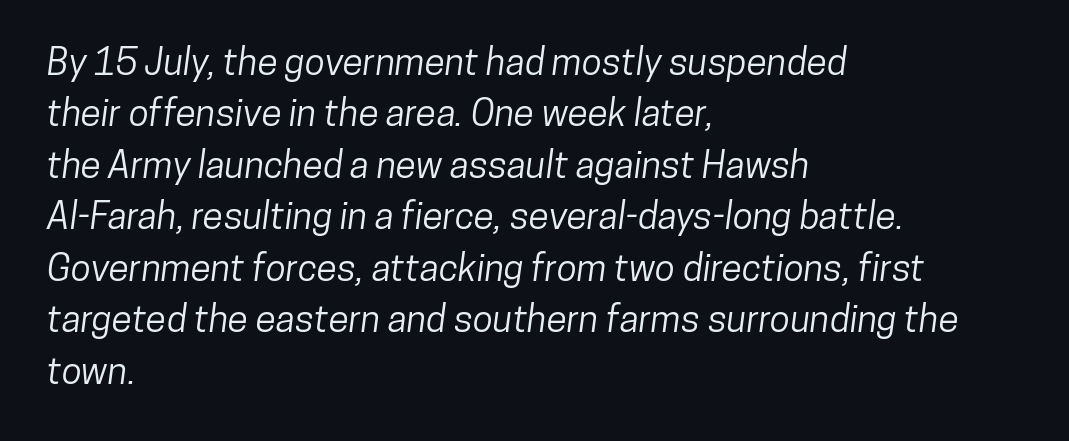
Q: Is the typeface a serif or a sans-serif typeface? A: Sans-serif.
Q: Is the text underlined? A: No.
Q: How is the paragraph aligned? A: Left-aligned.
Q: Is the spacing between letters normal or unusually wide? A: Normal.
Q: Is the spacing between lines tight, normal or loose? A: Normal.
Q: Width (condensed, normal, or wide)? A: Condensed.
Q: Stroke contrast? A: Low.
Q: x-height? A: Medium.
Q: Monospaced? A: No.
